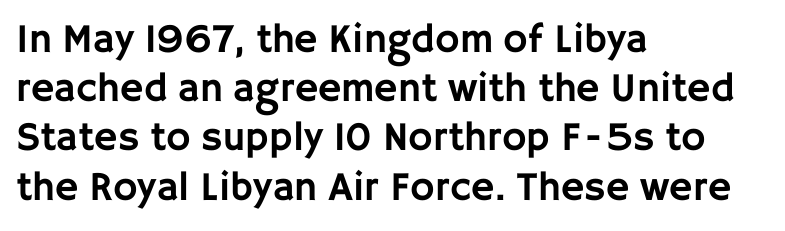
This sample uses a sans-serif face. This rendering leaves character spacing at its baseline value. The string is rendered with underlining switched off. This sample has the flowing, uneven cadence of proportional lettering. All the whitespace from short lines collects on the right. Every character sits straight up, as roman type does.
